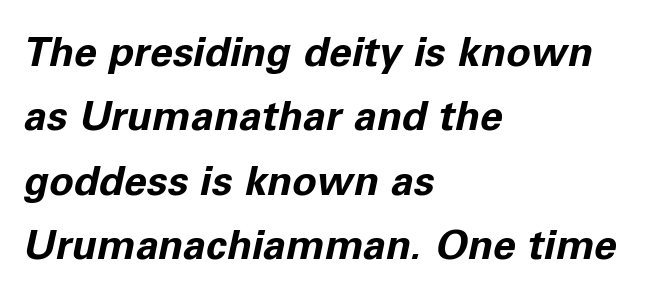
A normal amount of white space separates one row of letters from the next. A clean baseline with only descenders dipping below it. The type is set solid horizontally, with unmodified tracking. The specimen reads as italic at a glance. A typesetter would call this proportional, since set widths differ per character. Where is the straight margin? On the left.
